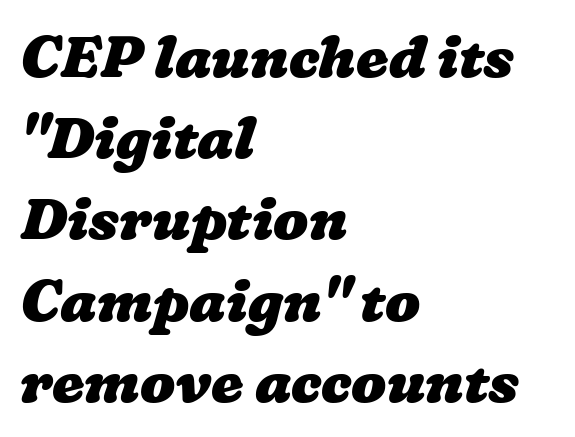
Quick note: underline off. The block of text has a typical density, with ordinary space between rows. Nothing unusual about the tracking: characters are spaced as the font intends. Teacher's note: observe the even left margin — that is flush-left alignment. Spacing verdict: proportional, widths tailored to each character.
